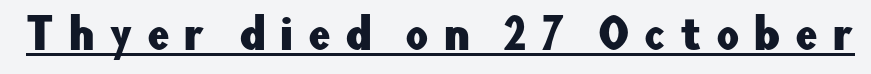
Tall strokes in this sample are plumb rather than angled. Spacing verdict: proportional, widths tailored to each character. Are there feet on the stems? There aren't — it's a sans. Is the letter spacing exaggerated? Yes — the characters are pushed far apart.
